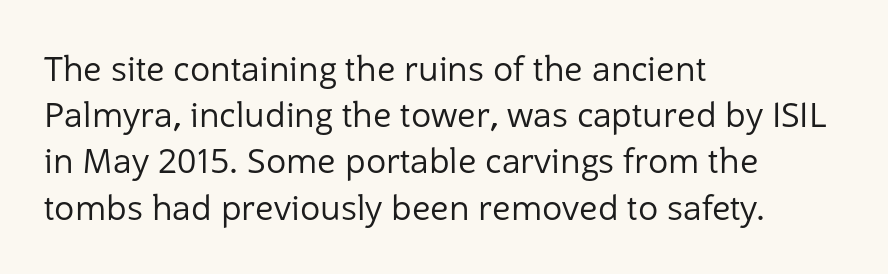
The image shows 34 px regular-weight sans-serif type, upright; set left-aligned, normal line spacing (1.36x), normal letter spacing, not underlined; low stroke contrast and a medium x-height.
